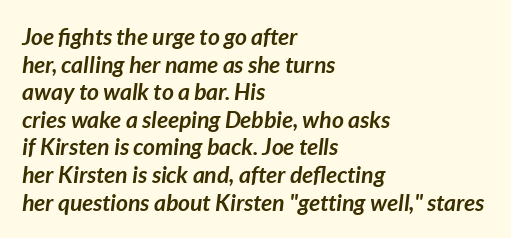
It's the slanting kind of type. The specimen omits any rule beneath the text block's lines. Words appear dense and cohesive because spacing is normal. Look at the stroke-to-counter ratio: heavy, a bold. The lines in this sample share a left origin and differ only in where they stop.
